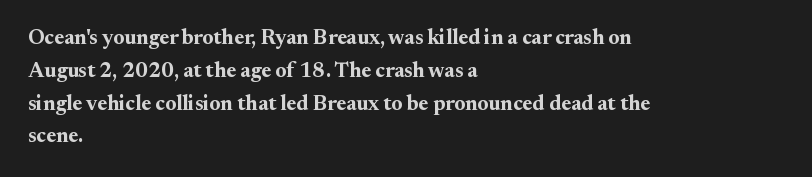
The image shows 21 px bold type, upright; set left-aligned, normal line spacing (1.56x), normal letter spacing, not underlined.
